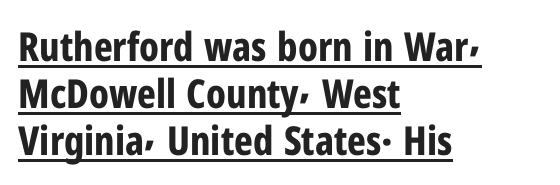
{"serif": "no", "italic": "no", "bold": "yes", "weight": "bold", "width": "condensed", "stroke_contrast": "low", "x_height": "medium", "monospaced": "no", "underline": "yes", "align": "left", "line_spacing_ratio": 1.17, "letter_spacing": "normal", "letter_spacing_em": 0.0, "glyph_px": 40}
